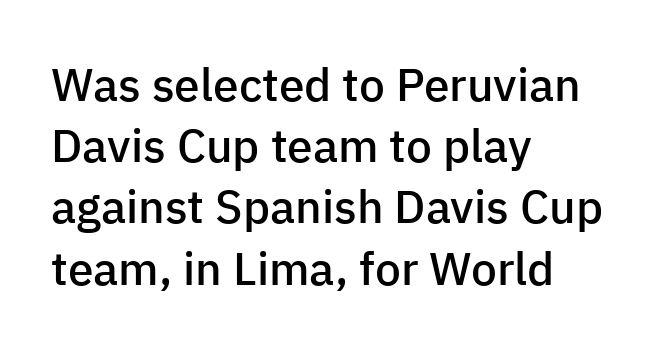
A typesetter would call this zero additional tracking. Looks like regular typesetting: each glyph gets only the width it needs. Nope, no serifs anywhere on these letters. The characters look somewhat weighty, a semibold short of true bold. Horizontal alignment here is leftward, the default for most running prose. This rendering features lettering with no underline.
